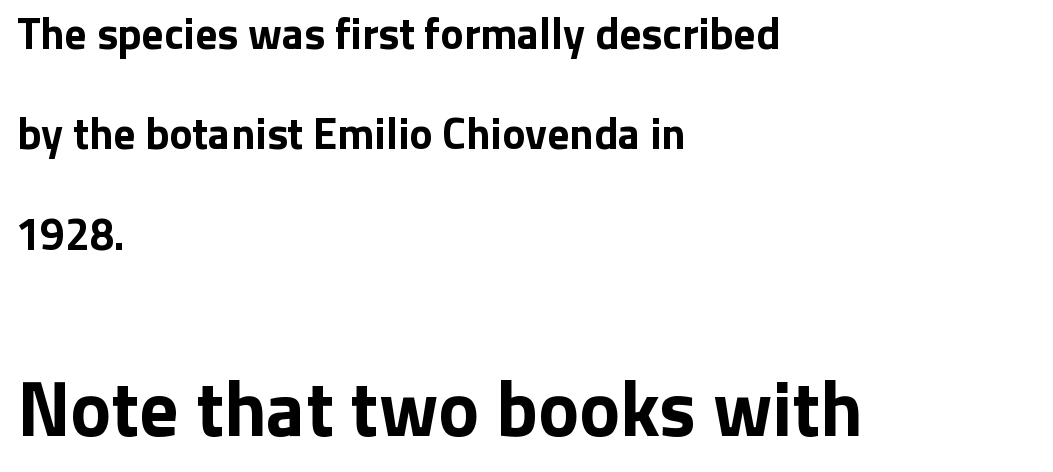
{"serif": "no", "italic": "no", "bold": "yes", "weight": "bold", "width": "normal", "stroke_contrast": "low", "x_height": "medium", "monospaced": "no", "underline": "no", "align": "left", "line_spacing": "loose", "line_spacing_ratio": 2.28, "letter_spacing": "normal", "letter_spacing_em": 0.0, "larger_block": "second", "size_ratio": 1.75, "glyph_px": 77}
